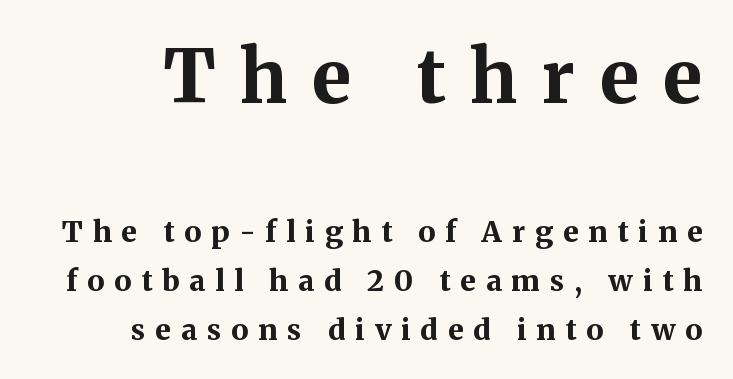
Interline gaps are of average width in this sample. The words here are not underlined. If you drew a line through each stem, it would be perfectly vertical. Glyph-to-glyph distance is far greater than everyday printed text. In terms of letterform style, serifs are clearly present. These two chunks differ in scale, with the top chunk taking the larger measure.
